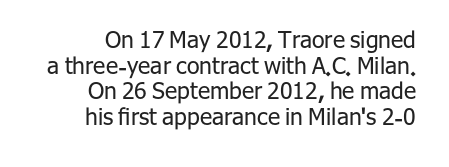
Q: Is the text bold? A: No.
Q: Is the text italic (slanted)? A: No, it is upright.
Q: Is the text underlined? A: No.
Q: Is the spacing between letters normal or unusually wide? A: Normal.
Q: Is the spacing between lines tight, normal or loose? A: Tight.
